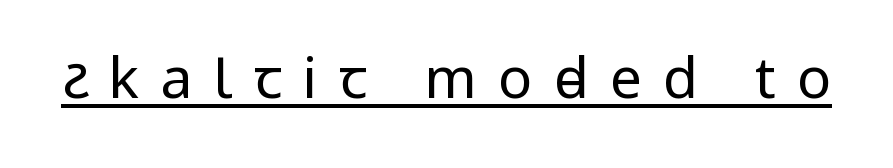
Q: Is the text bold? A: No.
Q: Is the text italic (slanted)? A: No, it is upright.
Q: Is the typeface a serif or a sans-serif typeface? A: Sans-serif.
Q: Is the text underlined? A: Yes.
Q: Is the spacing between letters normal or unusually wide? A: Unusually wide.
Q: Width (condensed, normal, or wide)? A: Condensed.
Q: Stroke contrast? A: Low.
Q: x-height? A: Large.
Q: Monospaced? A: No.
